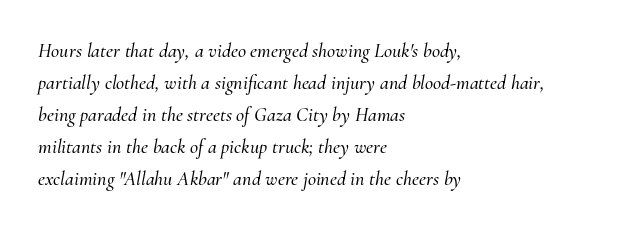
This rendering leaves character spacing at its baseline value. Baseline-to-baseline distance is the conventional proportion of letter height. Type without underlining. The typesetter chose a ragged-right arrangement here.
